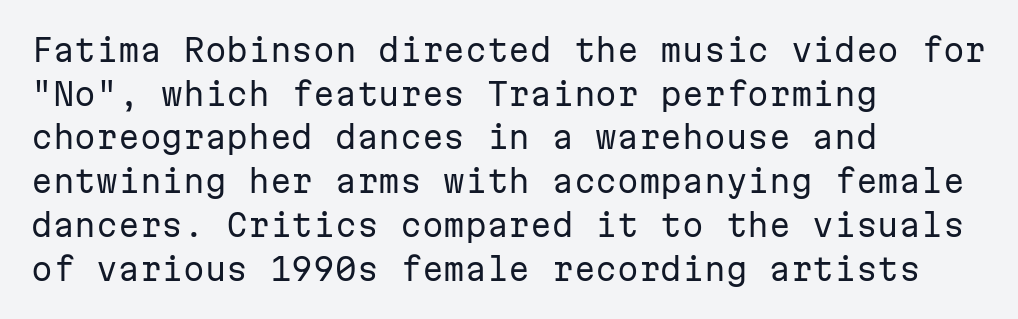
Q: Is the text bold? A: No.
Q: Is the text italic (slanted)? A: No, it is upright.
Q: Is the typeface a serif or a sans-serif typeface? A: Sans-serif.
Q: Is the text underlined? A: No.
Q: How is the paragraph aligned? A: Left-aligned.
Q: Is the spacing between letters normal or unusually wide? A: Normal.
Q: Is the spacing between lines tight, normal or loose? A: Normal.
Q: Width (condensed, normal, or wide)? A: Normal.
Q: Stroke contrast? A: Low.
Q: x-height? A: Medium.
Q: Monospaced? A: Yes.
